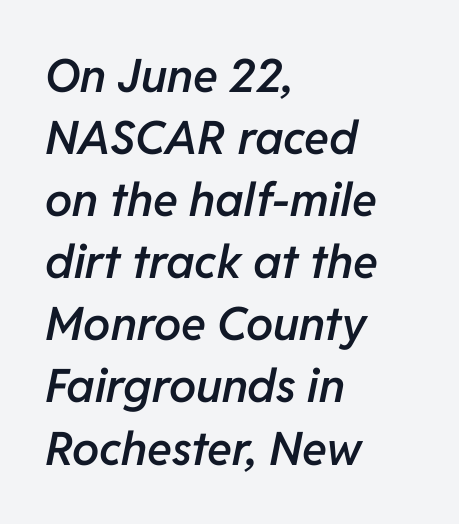
Q: Is the text bold? A: Semi-bold.
Q: Is the text italic (slanted)? A: Yes, it leans right by about 11 degrees.
Q: Is the text underlined? A: No.
Q: How is the paragraph aligned? A: Left-aligned.
Q: Is the spacing between letters normal or unusually wide? A: Normal.
Q: Is the spacing between lines tight, normal or loose? A: Normal.
Q: Width (condensed, normal, or wide)? A: Normal.
Q: Stroke contrast? A: Low.
Q: x-height? A: Medium.
Q: Monospaced? A: No.
